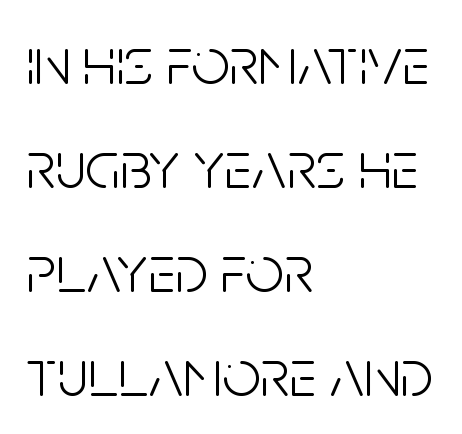
Line beginnings align vertically; line endings do not. It's the straight-up-and-down kind of type. No heavy texture on the line: the type isn't bold. The space between consecutive lines is moderate.
